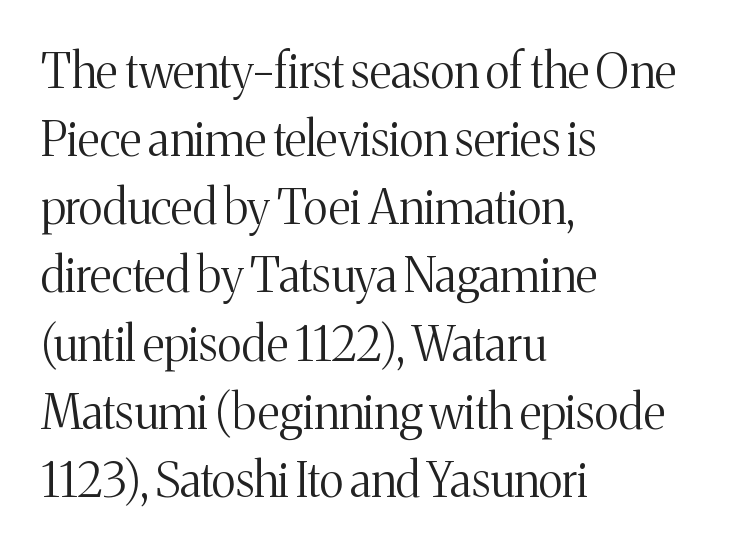
Note the varied advance widths — an 'i' is clearly narrower than an 'm'. Summary of weight: not heavy and not bold. Stroke terminals: seriffed. Horizontal bands of white between lines are of average thickness. Look at the tracking — it's just the regular setting, nothing added.
